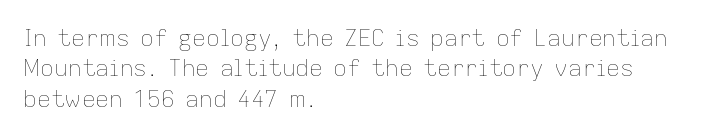
{"italic": "no", "bold": "no", "underline": "no", "align": "left", "line_spacing": "normal", "line_spacing_ratio": 1.32, "letter_spacing": "normal", "letter_spacing_em": 0.0, "glyph_px": 23}
